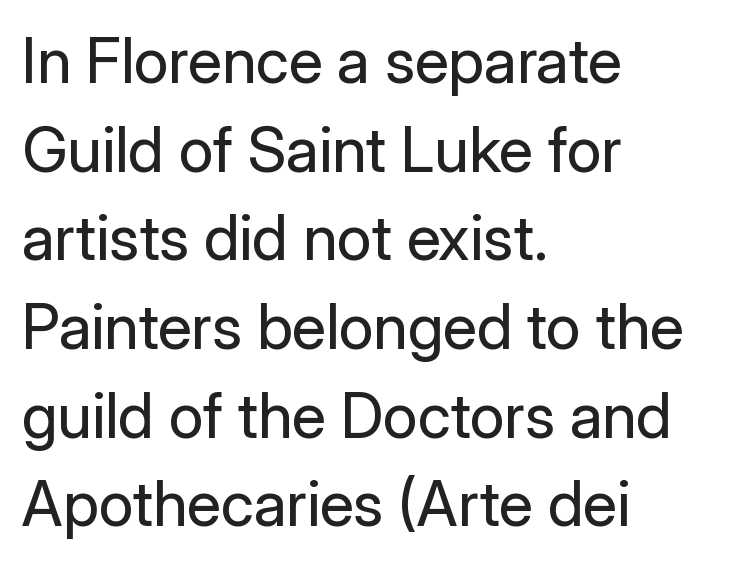
{"serif": "no", "italic": "no", "bold": "no", "weight": "regular", "width": "normal", "stroke_contrast": "low", "x_height": "medium", "monospaced": "no", "underline": "no", "align": "left", "line_spacing": "normal", "line_spacing_ratio": 1.43, "letter_spacing": "normal", "letter_spacing_em": 0.0, "glyph_px": 62}
